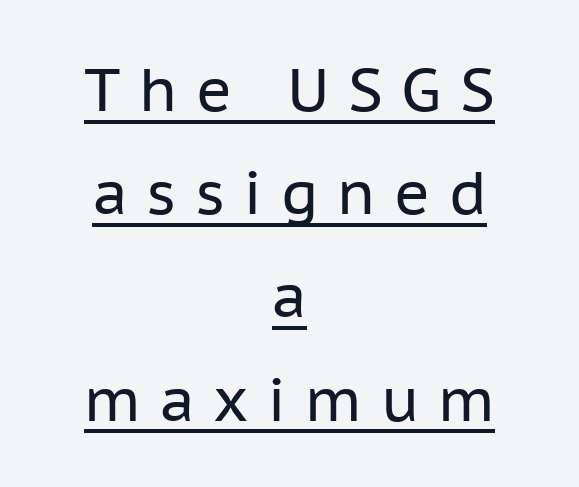
The image shows 60 px regular-weight sans-serif type, upright; set centered, line spacing 1.72x, unusually wide letter spacing (+0.31 em), underlined; low stroke contrast and a medium x-height.
